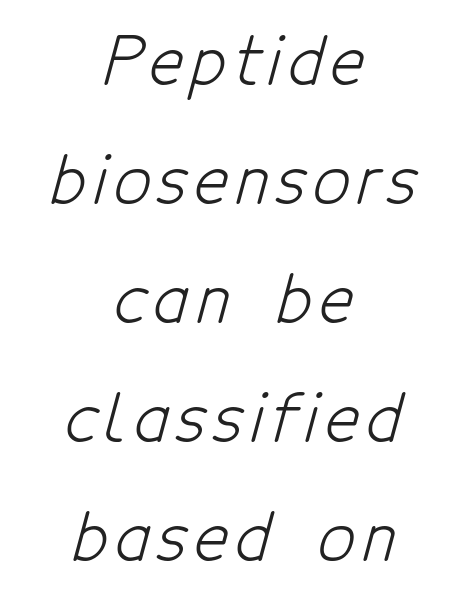
{"serif": "no", "bold": "no", "weight": "light", "width": "condensed", "stroke_contrast": "low", "x_height": "medium", "monospaced": "no", "underline": "no", "align": "center", "line_spacing_ratio": 1.83, "glyph_px": 65}
